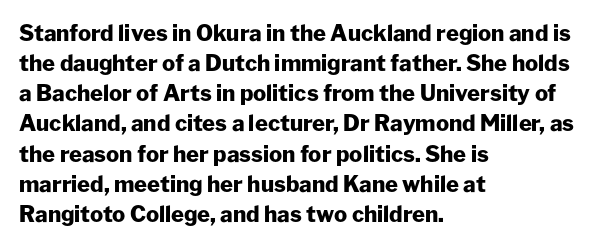
The paragraph shown leans on its left margin. This block has exactly the height ordinary leading produces. Italic: no, the glyphs are upright roman. The baseline area is clear.
